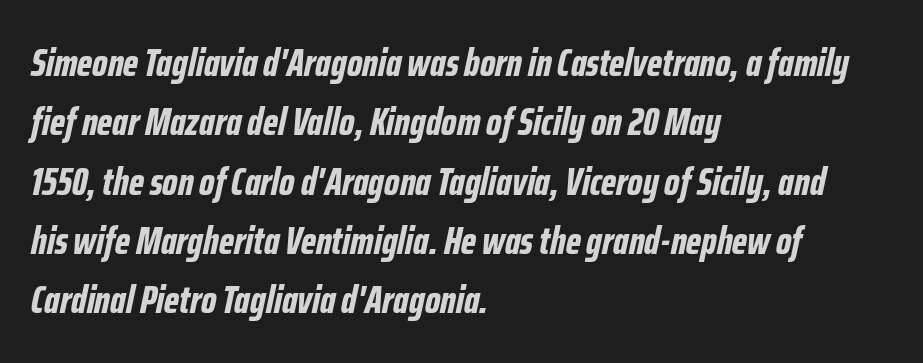
Q: Is the text bold? A: Yes.
Q: Is the text italic (slanted)? A: Yes, it leans right by about 12 degrees.
Q: Is the text underlined? A: No.
Q: How is the paragraph aligned? A: Left-aligned.
Q: Is the spacing between letters normal or unusually wide? A: Normal.
Q: Is the spacing between lines tight, normal or loose? A: Normal.
Q: Width (condensed, normal, or wide)? A: Condensed.
Q: Stroke contrast? A: Low.
Q: x-height? A: Medium.
Q: Monospaced? A: No.
